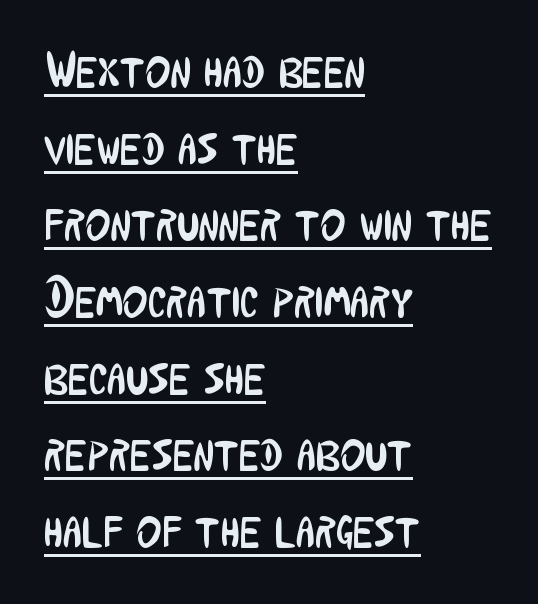
The image shows 54 px regular-weight, condensed sans-serif type, upright; set left-aligned, normal line spacing (1.42x), normal letter spacing, underlined; low stroke contrast and a medium x-height.
